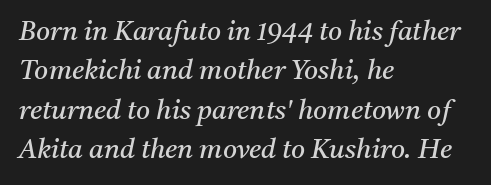
Q: Is the text bold? A: No.
Q: Is the text italic (slanted)? A: Yes, it leans right by about 11 degrees.
Q: Is the text underlined? A: No.
Q: How is the paragraph aligned? A: Left-aligned.
Q: Is the spacing between letters normal or unusually wide? A: Normal.
Q: Is the spacing between lines tight, normal or loose? A: Normal.
